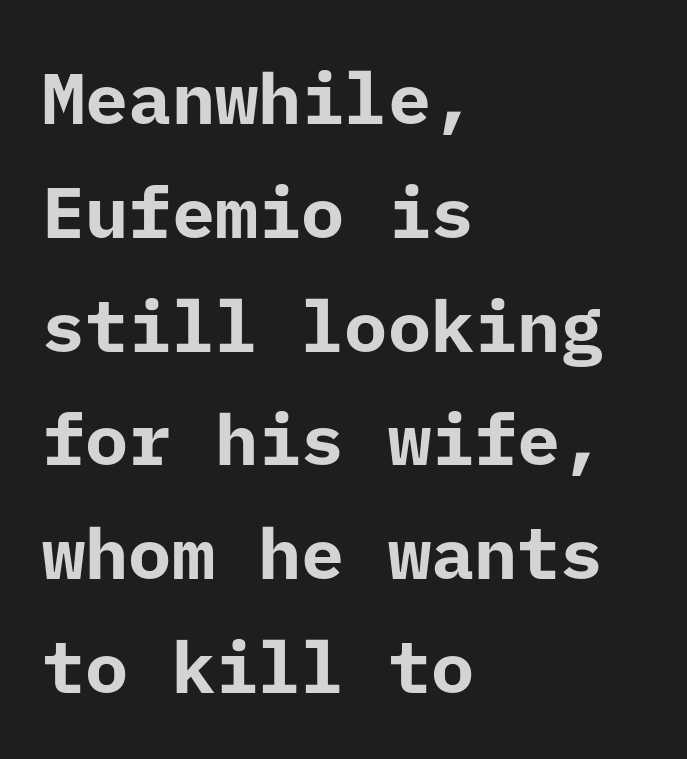
Style check: upright. The letters carry no serifs — their stems end cleanly without finishing strokes. Thick stems and heavy bowls — unmistakably bold. Compared with typical body copy, the letter spacing here is the same. Is the block centered? No — it sits flush against the left margin.
